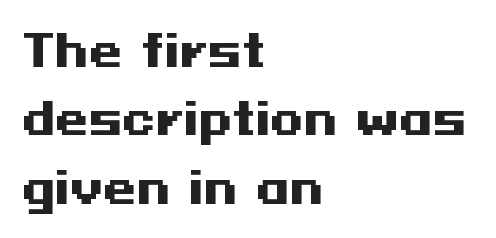
The image shows 43 px heavy, wide sans-serif type, upright; set left-aligned, normal line spacing (1.59x), normal letter spacing, not underlined; medium stroke contrast and a medium x-height.
